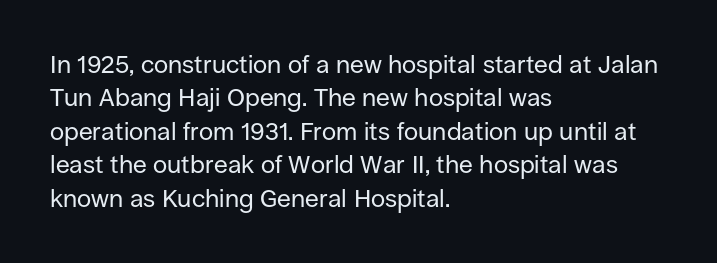
Q: Is the text bold? A: No.
Q: Is the text italic (slanted)? A: No, it is upright.
Q: Is the text underlined? A: No.
Q: How is the paragraph aligned? A: Left-aligned.
Q: Is the spacing between letters normal or unusually wide? A: Normal.
Q: Is the spacing between lines tight, normal or loose? A: Normal.
